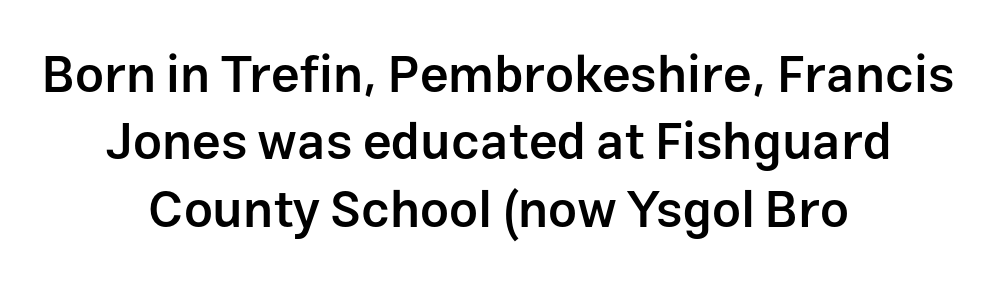
I'd call this a sans setting — the letters go barefoot. The lettering stays uniformly vertical, giving the passage a roman look. This sample has the flowing, uneven cadence of proportional lettering. Quick note: underline off. Quick note: interline space is typical.
